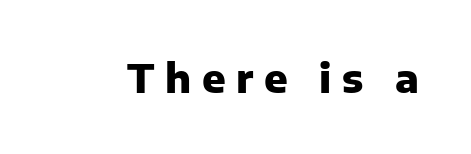
It's the straight-up-and-down kind of type. The passage shown is not underscored anywhere. These lines are rendered in a variable-pitch font. Caption: expanded tracking, letters set apart. The typeface chosen for these lines omits serifs.
